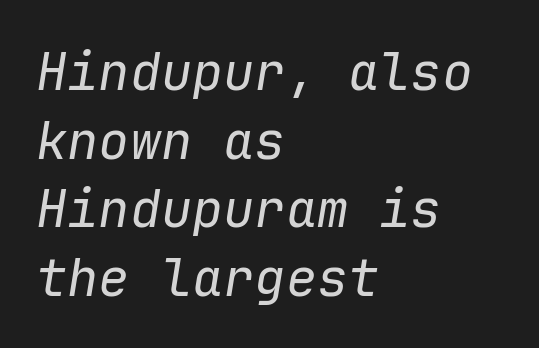
A quiet, ordinary-to-light weight characterises the typeface. These lines keep a tight, regular rhythm from letter to letter. Check the space under the baseline: it is left empty. Designer's note — italics engaged. Each letter, wide or thin by design, is forced into the same width here.
